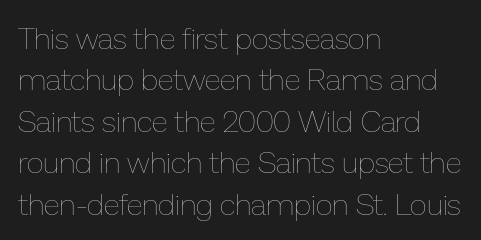
Nobody drew a line under any word here. When letters stand straight like this, we call the style roman or upright. Quick note: interline space is typical. Here the glyphs are tracked normally, forming tight word shapes.
